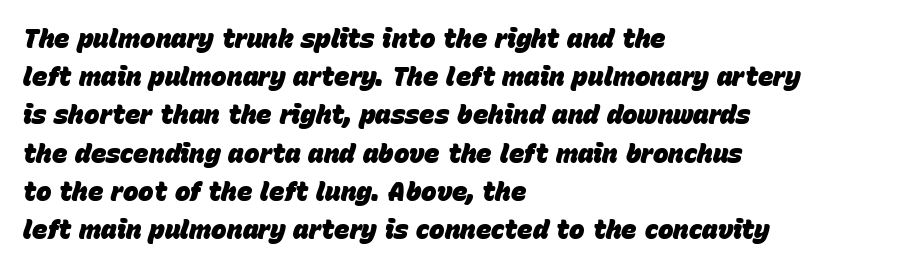
{"italic": "yes", "lean": "right", "slant_degrees": 15, "bold": "yes", "underline": "no", "align": "left", "line_spacing": "normal", "line_spacing_ratio": 1.47, "letter_spacing": "normal", "letter_spacing_em": 0.0, "glyph_px": 26}
